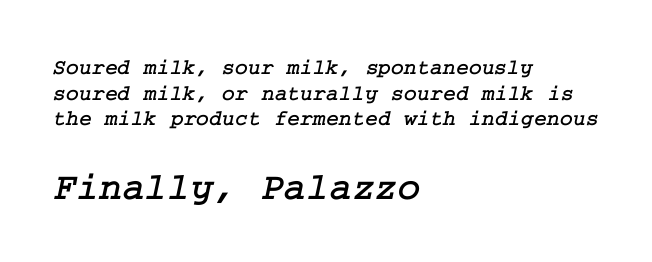
The setting favours the left margin, as ordinary paragraphs usually do. Size contrast runs from small at the top to large at the bottom. Here the glyphs are tracked normally, forming tight word shapes. Decoration check: the copy has no underline. Examine the stroke ends and you'll spot serifs.
